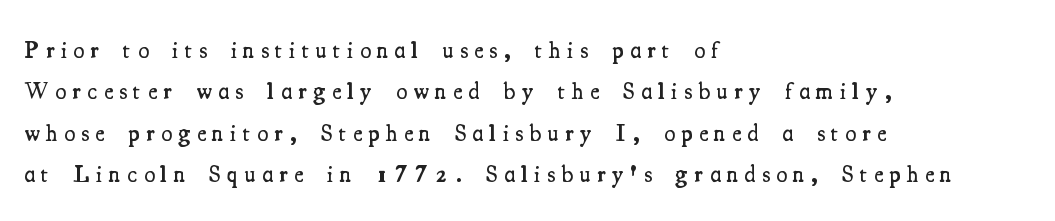
{"italic": "no", "bold": "semi", "underline": "no", "align": "left", "line_spacing_ratio": 1.72, "letter_spacing": "wide", "letter_spacing_em": 0.28, "glyph_px": 24}
